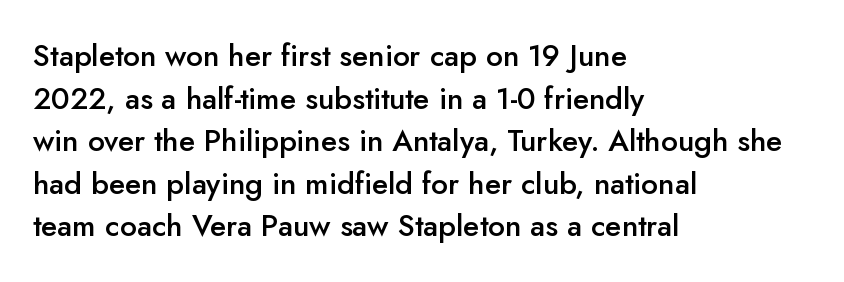
The face used here is a sans, in the tradition of grotesques and geometrics. Spacing verdict: proportional, widths tailored to each character. This sample is left-justified, so line endings fall wherever the words run out. The zone under the glyphs is completely vacant. Vertically, the passage feels balanced, rows spaced as you'd expect.
